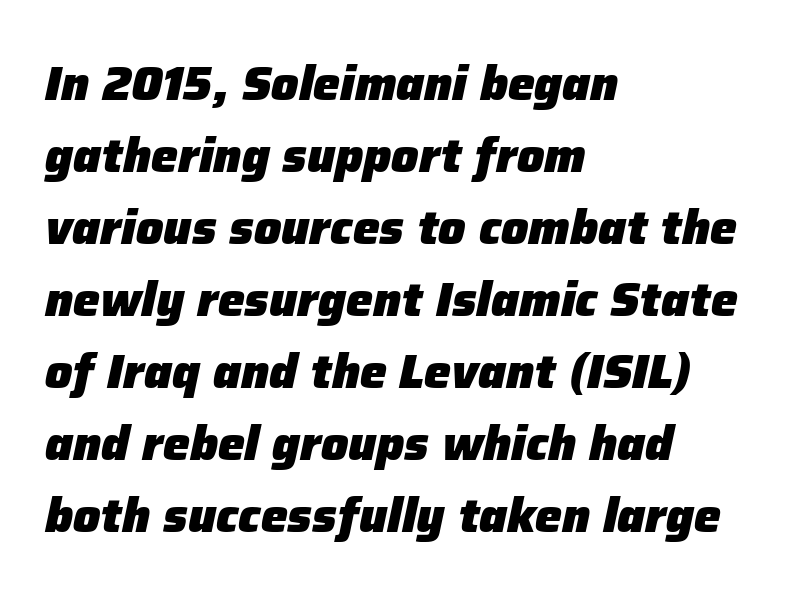
Q: Is the text bold? A: Yes.
Q: Is the text italic (slanted)? A: Yes, it leans right by about 12 degrees.
Q: Is the text underlined? A: No.
Q: How is the paragraph aligned? A: Left-aligned.
Q: Is the spacing between letters normal or unusually wide? A: Normal.
Q: Is the spacing between lines tight, normal or loose? A: Normal.
Q: Width (condensed, normal, or wide)? A: Normal.
Q: Stroke contrast? A: Low.
Q: x-height? A: Medium.
Q: Monospaced? A: No.
